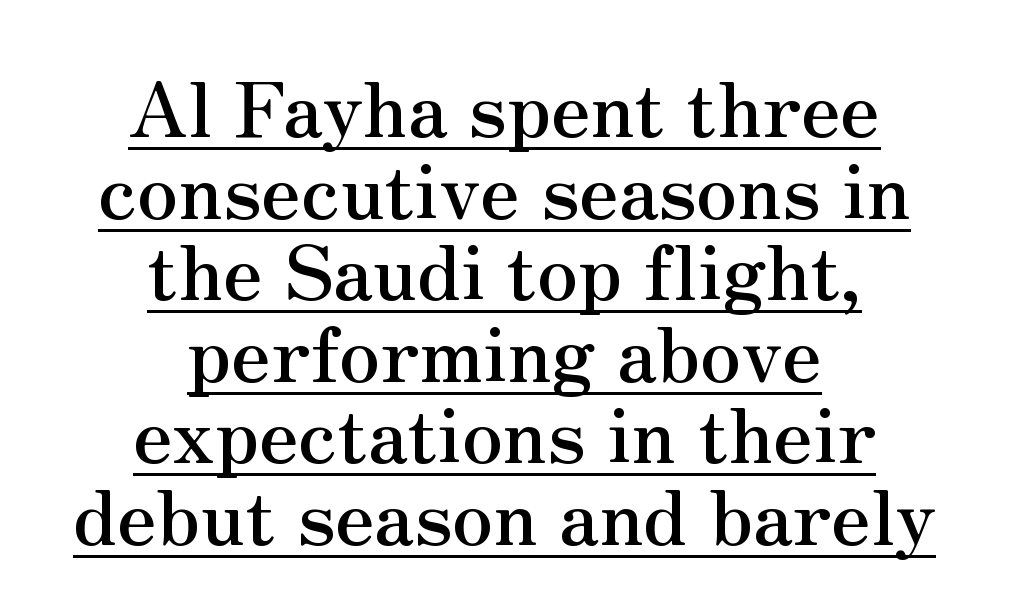
Horizontal alignment here is central, giving a formal, balanced look. A typesetter would call this proportional, since set widths differ per character. You could call the tracking neutral — neither tight nor loose. Old-style or modern, the face here clearly has serifs.
